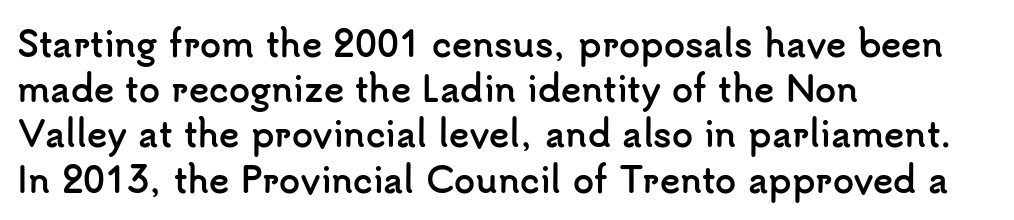
{"serif": "no", "italic": "no", "bold": "yes", "weight": "semibold", "width": "normal", "stroke_contrast": "low", "x_height": "small", "monospaced": "no", "underline": "no", "align": "left", "line_spacing": "normal", "line_spacing_ratio": 1.33, "letter_spacing": "normal", "letter_spacing_em": 0.0, "glyph_px": 34}
